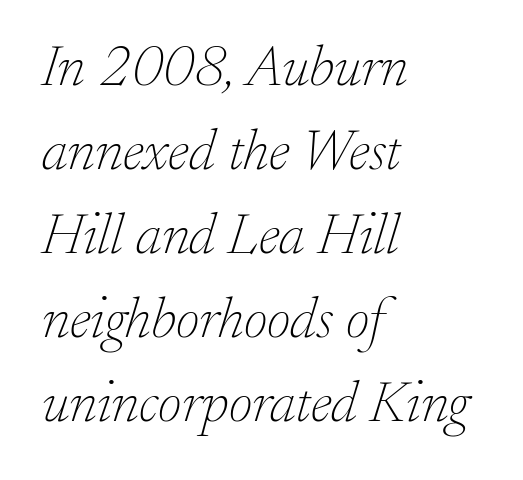
Q: Is the text bold? A: No.
Q: Is the text italic (slanted)? A: Yes, it leans right by about 17 degrees.
Q: Is the typeface a serif or a sans-serif typeface? A: Serif.
Q: Is the text underlined? A: No.
Q: How is the paragraph aligned? A: Left-aligned.
Q: Is the spacing between letters normal or unusually wide? A: Normal.
Q: Is the spacing between lines tight, normal or loose? A: Normal.
Q: Width (condensed, normal, or wide)? A: Normal.
Q: Stroke contrast? A: Low.
Q: x-height? A: Small.
Q: Monospaced? A: No.
